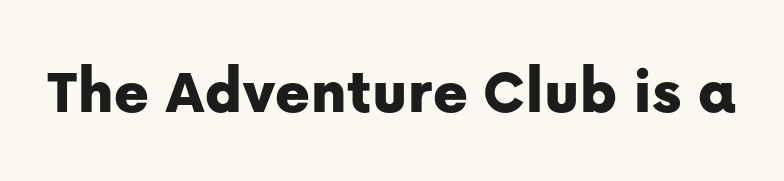
The face used here is rendered with its standard letterfit. Varying glyph widths throughout — classic text-font behaviour. Glance below the letters and you will spot only blank space. Vertical strokes here are truly vertical. A typesetter would label this face a sans.
